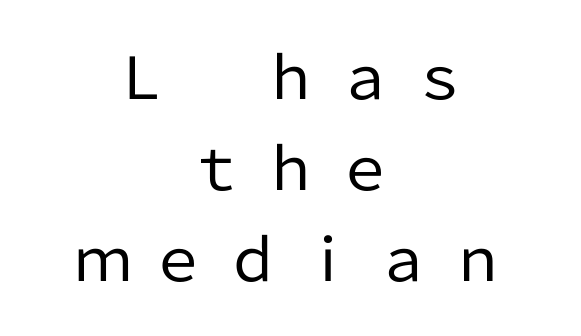
The characters are drawn with everyday or finer stroke widths. Spacing verdict: proportional, widths tailored to each character. Italic: no, the glyphs are upright roman. These lines sit exactly where default settings would place them.
